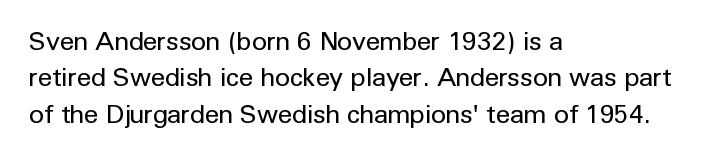
{"italic": "no", "bold": "no", "underline": "no", "align": "left", "line_spacing": "normal", "line_spacing_ratio": 1.4, "letter_spacing": "normal", "letter_spacing_em": 0.0, "glyph_px": 26}
